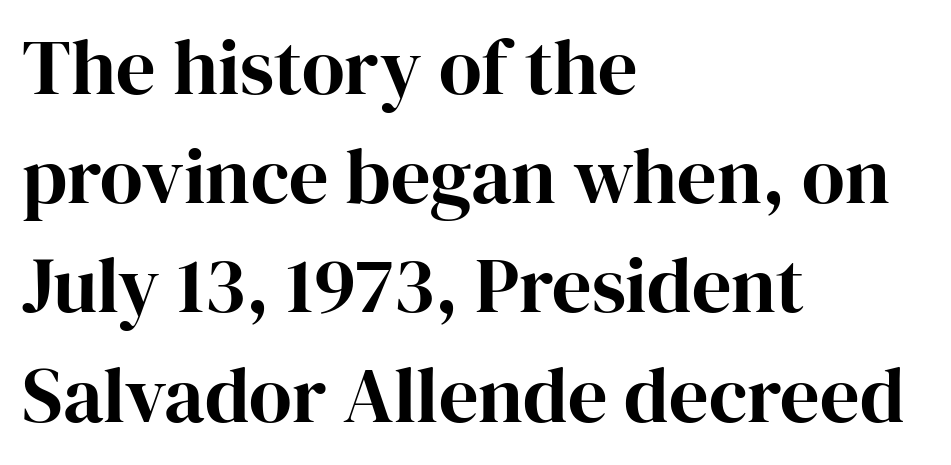
Q: Is the text italic (slanted)? A: No, it is upright.
Q: Is the typeface a serif or a sans-serif typeface? A: Serif.
Q: Is the text underlined? A: No.
Q: How is the paragraph aligned? A: Left-aligned.
Q: Is the spacing between letters normal or unusually wide? A: Normal.
Q: Is the spacing between lines tight, normal or loose? A: Normal.
Q: Width (condensed, normal, or wide)? A: Normal.
Q: Stroke contrast? A: High.
Q: x-height? A: Medium.
Q: Monospaced? A: No.
